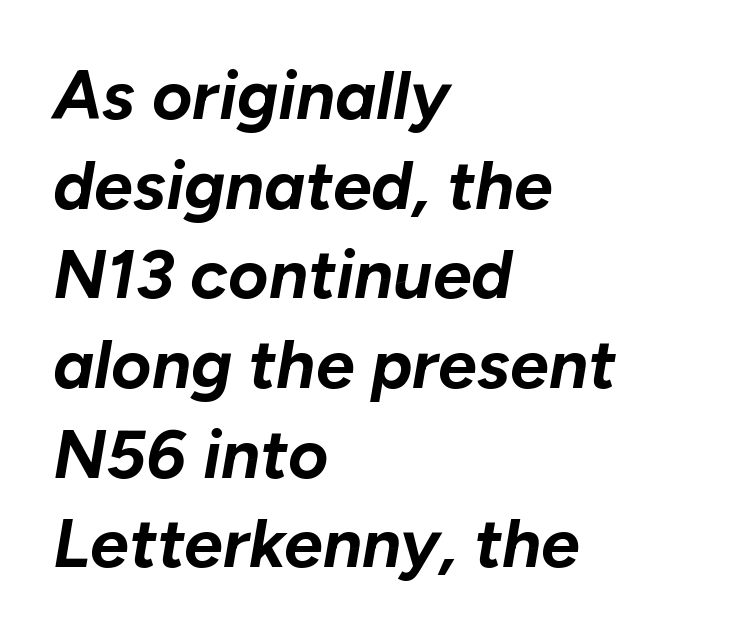
The rendering applies a slant to the glyphs. Line beginnings align vertically; line endings do not. Each letter keeps its own natural width here, so spacing adapts to shape. Notice how descenders clear the ascenders below comfortably — that's standard leading. Bare-footed words on every line. Caption: bold face, heavy strokes.
